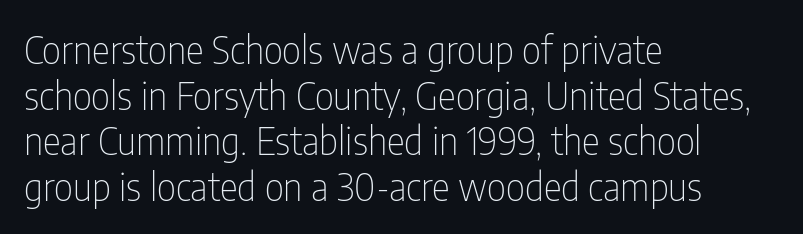
To sum up the face: it is a sans, with no serifs. Weight: not bold — regular or lighter. You could not count columns in this text — the font is proportionally spaced. All the whitespace from short lines collects on the right. Look at the tracking — it's just the regular setting, nothing added. The glyphs are unaccompanied by any horizontal stroke below them.
